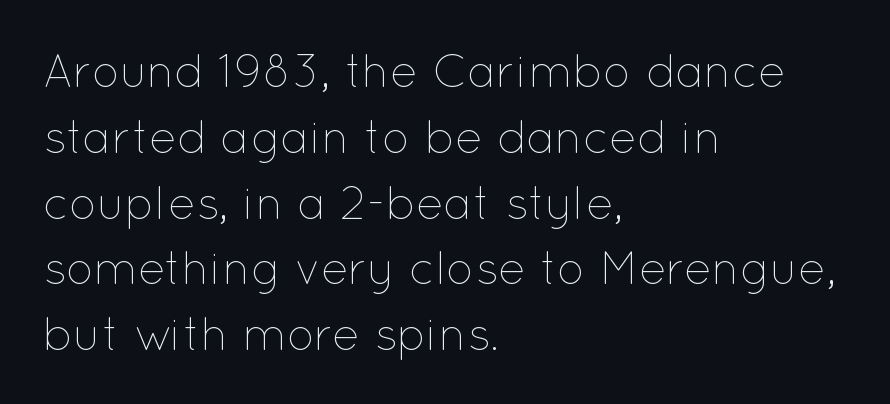
The image shows 46 px thin type, upright; set left-aligned, normal line spacing (1.43x), normal letter spacing, not underlined; low stroke contrast and a medium x-height.
